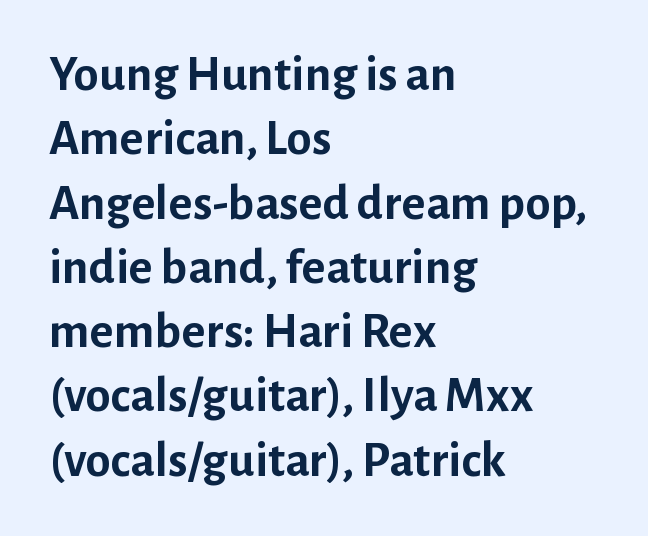
Check under the words: just untouched page. Notice how thick the strokes are: this is what a full bold looks like. Proportional: the letters do not fall into vertical columns. A classic flush-left, rag-right setting is used for this passage.
